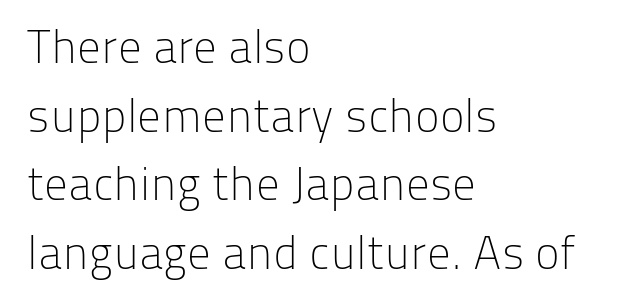
Between one letter and the next there's only the usual sliver of space. If you drew a line through each stem, it would be perfectly vertical. You could not count columns in this text — the font is proportionally spaced. Quick note: underline off.
